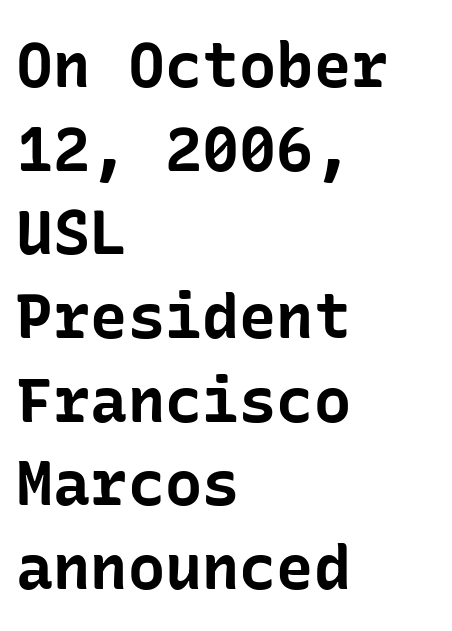
Q: Is the text bold? A: Yes.
Q: Is the text italic (slanted)? A: No, it is upright.
Q: Is the typeface a serif or a sans-serif typeface? A: Sans-serif.
Q: Is the text underlined? A: No.
Q: How is the paragraph aligned? A: Left-aligned.
Q: Is the spacing between letters normal or unusually wide? A: Normal.
Q: Is the spacing between lines tight, normal or loose? A: Normal.
Q: Width (condensed, normal, or wide)? A: Normal.
Q: Stroke contrast? A: Low.
Q: x-height? A: Medium.
